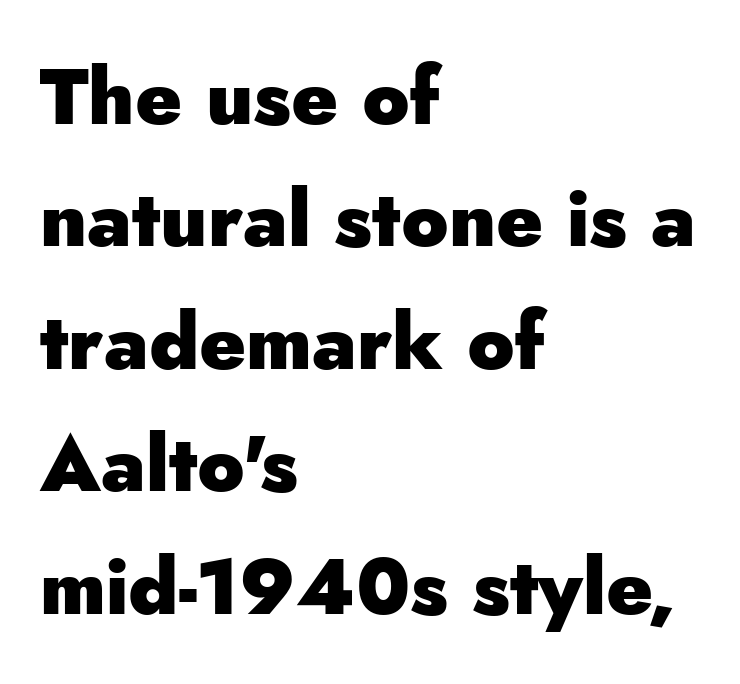
{"serif": "no", "italic": "no", "bold": "yes", "weight": "heavy", "width": "normal", "stroke_contrast": "low", "x_height": "small", "monospaced": "no", "underline": "no", "align": "left", "line_spacing": "normal", "line_spacing_ratio": 1.57, "letter_spacing": "normal", "letter_spacing_em": 0.0, "glyph_px": 78}
